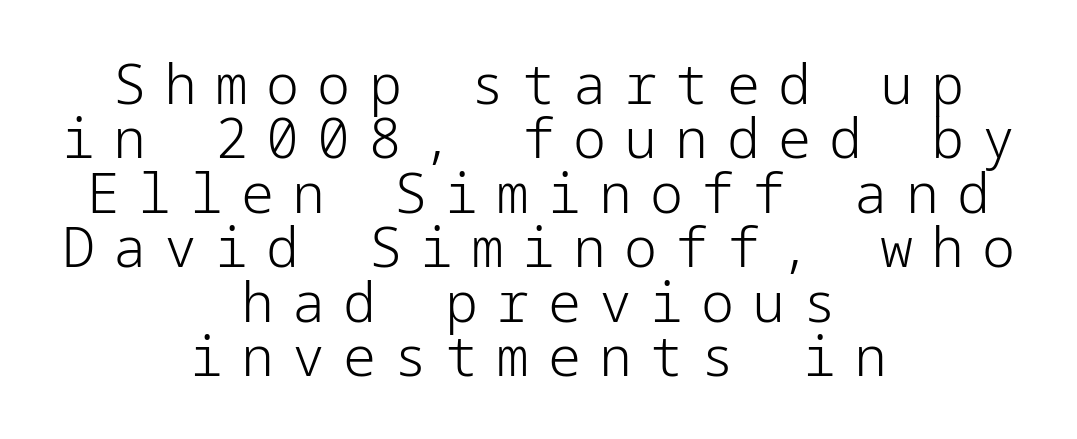
{"serif": "no", "italic": "no", "bold": "no", "weight": "light", "width": "normal", "stroke_contrast": "low", "x_height": "medium", "underline": "no", "align": "center", "line_spacing": "tight", "line_spacing_ratio": 0.99, "letter_spacing": "wide", "letter_spacing_em": 0.33, "glyph_px": 55}
